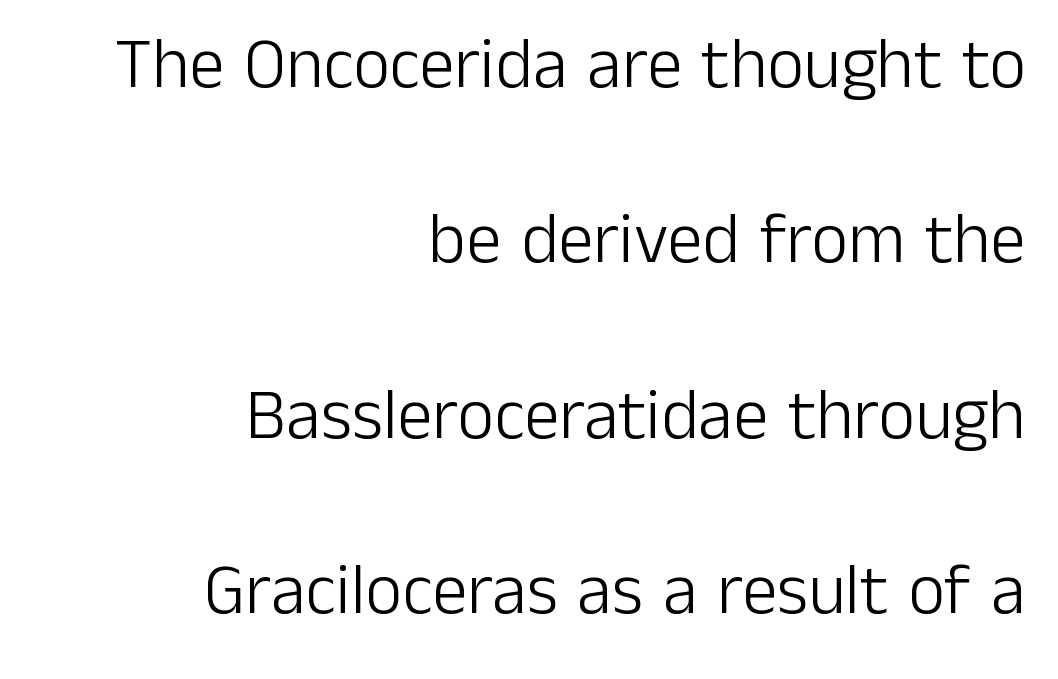
{"serif": "no", "italic": "no", "bold": "no", "weight": "light", "width": "normal", "stroke_contrast": "low", "x_height": "medium", "monospaced": "no", "underline": "no", "align": "right", "line_spacing": "loose", "line_spacing_ratio": 2.47, "letter_spacing": "normal", "letter_spacing_em": 0.0, "glyph_px": 71}
